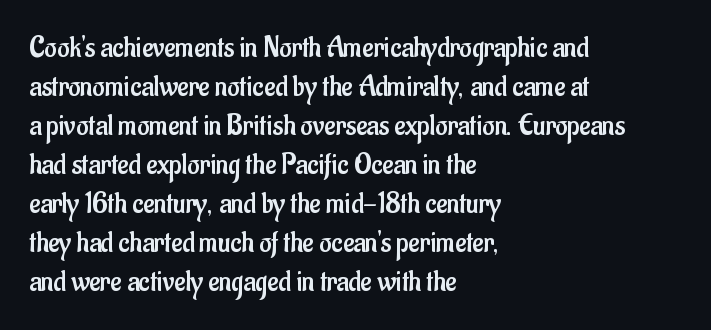
{"serif": "no", "italic": "no", "bold": "no", "weight": "regular", "width": "condensed", "stroke_contrast": "low", "x_height": "small", "monospaced": "no", "underline": "no", "align": "left", "line_spacing": "normal", "line_spacing_ratio": 1.3, "letter_spacing": "normal", "letter_spacing_em": 0.0, "glyph_px": 30}
